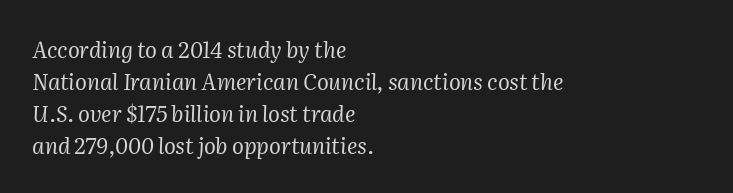
Q: Is the text bold? A: No.
Q: Is the text italic (slanted)? A: Yes, it leans right by about 2 degrees.
Q: Is the text underlined? A: No.
Q: How is the paragraph aligned? A: Left-aligned.
Q: Is the spacing between letters normal or unusually wide? A: Normal.
Q: Is the spacing between lines tight, normal or loose? A: Normal.
